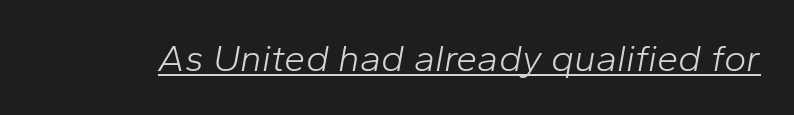
Q: Is the text bold? A: No.
Q: Is the text italic (slanted)? A: Yes, it leans right by about 10 degrees.
Q: Is the text underlined? A: Yes.
Q: Is the spacing between letters normal or unusually wide? A: Normal.
Q: Width (condensed, normal, or wide)? A: Normal.
Q: Stroke contrast? A: Low.
Q: x-height? A: Medium.
Q: Monospaced? A: No.
